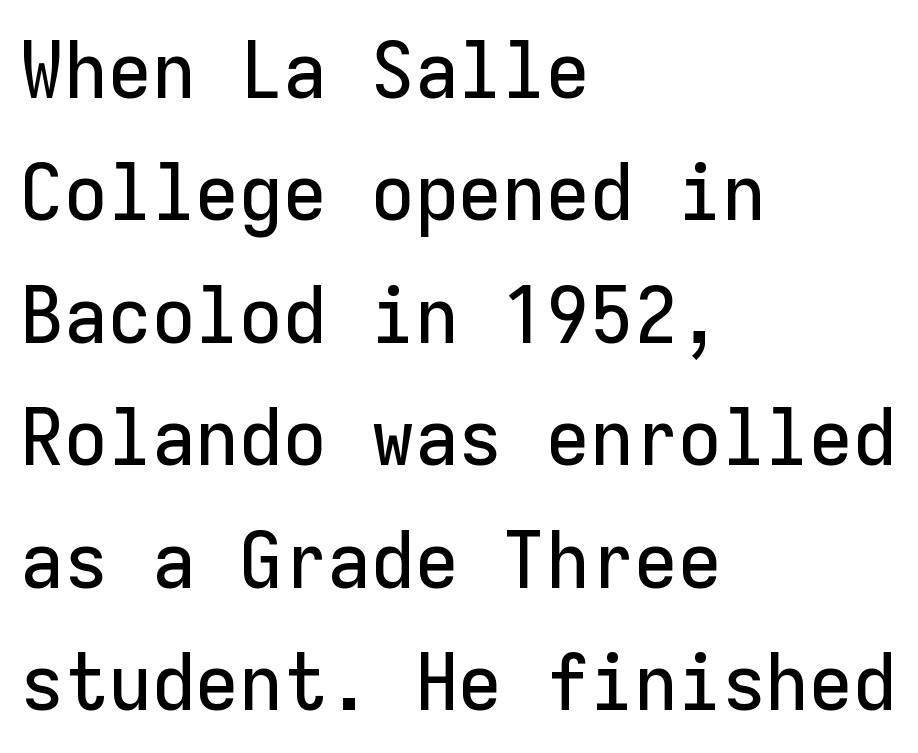
Q: Is the text italic (slanted)? A: No, it is upright.
Q: Is the typeface a serif or a sans-serif typeface? A: Sans-serif.
Q: Is the text underlined? A: No.
Q: How is the paragraph aligned? A: Left-aligned.
Q: Is the spacing between letters normal or unusually wide? A: Normal.
Q: Is the spacing between lines tight, normal or loose? A: Normal.
Q: Width (condensed, normal, or wide)? A: Normal.
Q: Stroke contrast? A: Low.
Q: x-height? A: Medium.
Q: Monospaced? A: Yes.
